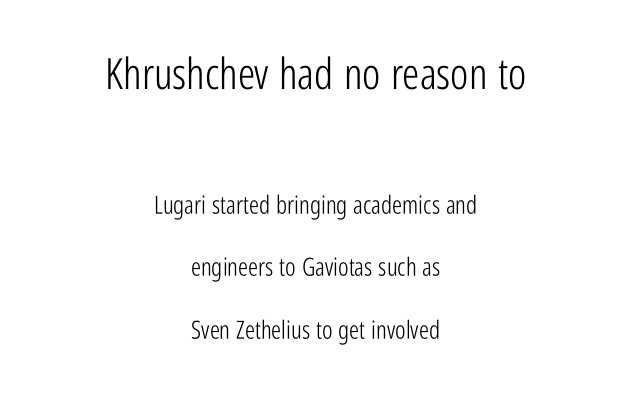
Q: Is the text bold? A: No.
Q: Is the text italic (slanted)? A: No, it is upright.
Q: Is the typeface a serif or a sans-serif typeface? A: Sans-serif.
Q: Is the text underlined? A: No.
Q: How is the paragraph aligned? A: Centered.
Q: Is the spacing between letters normal or unusually wide? A: Normal.
Q: Is the spacing between lines tight, normal or loose? A: Loose.
Q: Which block of text is set in a larger size, the first (top) or the second (bottom)? A: The first (top) one.
Q: Width (condensed, normal, or wide)? A: Condensed.
Q: Stroke contrast? A: Low.
Q: x-height? A: Medium.
Q: Monospaced? A: No.
